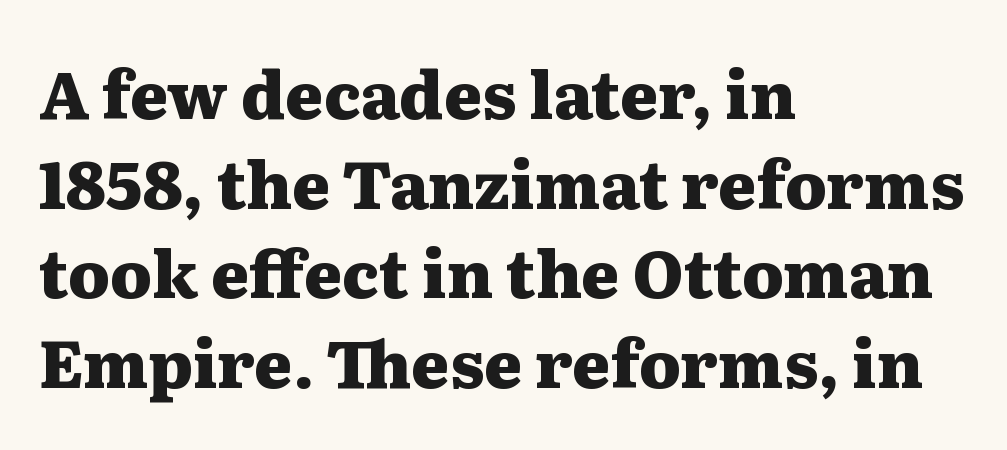
Q: Is the text bold? A: Yes.
Q: Is the text italic (slanted)? A: No, it is upright.
Q: Is the typeface a serif or a sans-serif typeface? A: Serif.
Q: Is the text underlined? A: No.
Q: How is the paragraph aligned? A: Left-aligned.
Q: Is the spacing between letters normal or unusually wide? A: Normal.
Q: Is the spacing between lines tight, normal or loose? A: Normal.
Q: Width (condensed, normal, or wide)? A: Wide.
Q: Stroke contrast? A: Medium.
Q: x-height? A: Medium.
Q: Monospaced? A: No.
